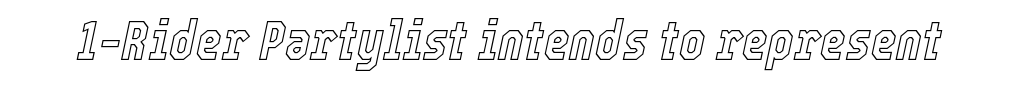
{"italic": "yes", "lean": "right", "slant_degrees": 12, "width": "condensed", "x_height": "medium", "monospaced": "no", "underline": "no", "letter_spacing": "normal", "letter_spacing_em": 0.0, "glyph_px": 55}
